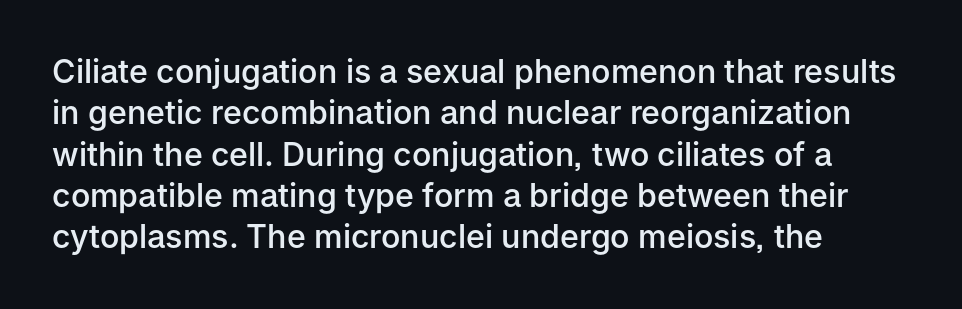
Q: Is the text bold? A: Semi-bold.
Q: Is the text italic (slanted)? A: No, it is upright.
Q: Is the typeface a serif or a sans-serif typeface? A: Sans-serif.
Q: Is the text underlined? A: No.
Q: How is the paragraph aligned? A: Left-aligned.
Q: Is the spacing between letters normal or unusually wide? A: Normal.
Q: Is the spacing between lines tight, normal or loose? A: Normal.
Q: Width (condensed, normal, or wide)? A: Normal.
Q: Stroke contrast? A: Low.
Q: x-height? A: Medium.
Q: Monospaced? A: No.
